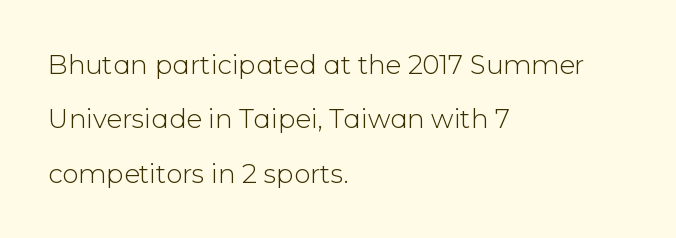
{"italic": "no", "bold": "no", "underline": "no", "align": "left", "line_spacing": "loose", "line_spacing_ratio": 2.09, "letter_spacing": "normal", "letter_spacing_em": 0.0, "glyph_px": 26}
